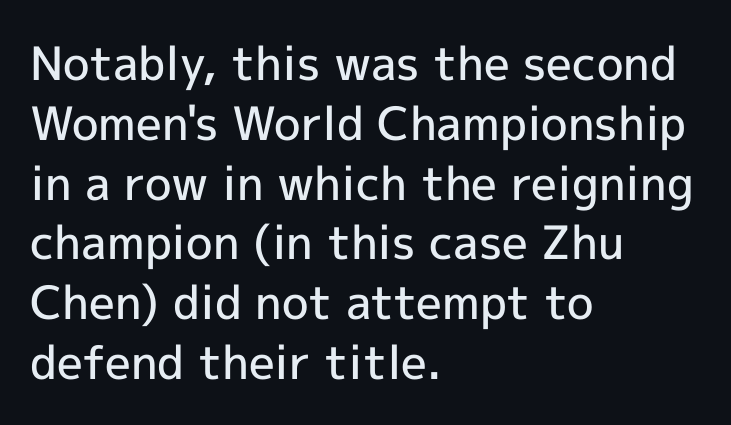
The image shows 46 px semibold sans-serif type, upright; set left-aligned, normal line spacing (1.3x), normal letter spacing, not underlined; a medium x-height.
